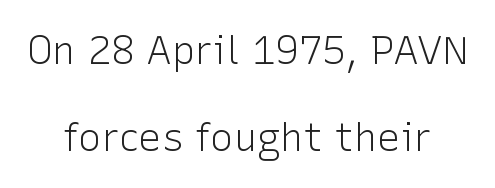
Q: Is the text bold? A: No.
Q: Is the text italic (slanted)? A: No, it is upright.
Q: Is the typeface a serif or a sans-serif typeface? A: Sans-serif.
Q: Is the text underlined? A: No.
Q: How is the paragraph aligned? A: Centered.
Q: Is the spacing between letters normal or unusually wide? A: Normal.
Q: Is the spacing between lines tight, normal or loose? A: Loose.
Q: Width (condensed, normal, or wide)? A: Normal.
Q: Stroke contrast? A: Low.
Q: x-height? A: Medium.
Q: Monospaced? A: No.
